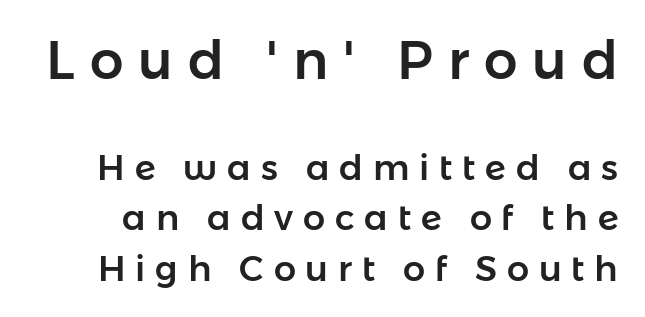
The image shows 53 px sans-serif type, upright; set normal line spacing (1.44x), unusually wide letter spacing (+0.28 em), not underlined; the first (top) block is 1.51x larger; low stroke contrast and a medium x-height.
